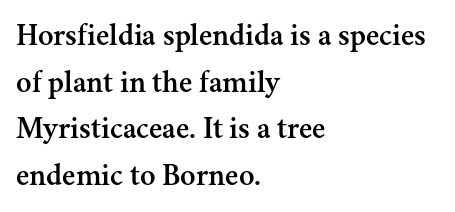
{"serif": "yes", "italic": "no", "width": "normal", "stroke_contrast": "medium", "x_height": "small", "monospaced": "no", "underline": "no", "align": "left", "line_spacing": "normal", "line_spacing_ratio": 1.46, "letter_spacing": "normal", "letter_spacing_em": 0.0, "glyph_px": 32}
